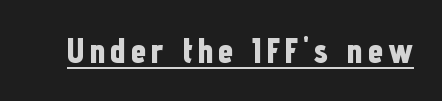
Q: Is the text bold? A: Yes.
Q: Is the text italic (slanted)? A: No, it is upright.
Q: Is the typeface a serif or a sans-serif typeface? A: Sans-serif.
Q: Is the text underlined? A: Yes.
Q: Width (condensed, normal, or wide)? A: Condensed.
Q: Stroke contrast? A: Low.
Q: x-height? A: Medium.
Q: Monospaced? A: No.
